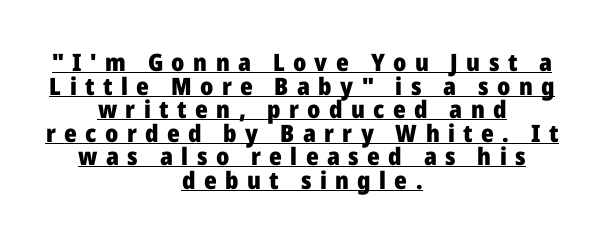
The image shows 24 px bold type, upright; set centered, tight line spacing (0.98x), unusually wide letter spacing (+0.35 em), underlined.
